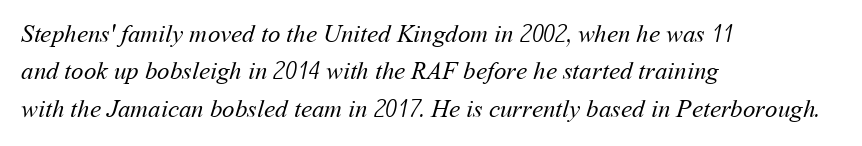
The image shows 25 px text type; set left-aligned, normal line spacing (1.5x), normal letter spacing, not underlined.
